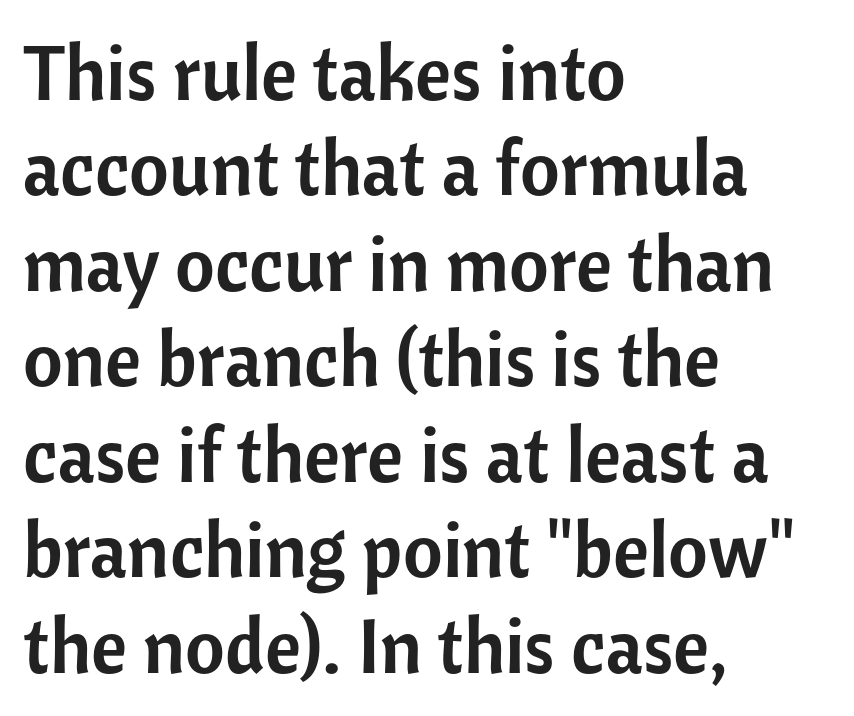
Q: Is the text italic (slanted)? A: No, it is upright.
Q: Is the typeface a serif or a sans-serif typeface? A: Sans-serif.
Q: Is the text underlined? A: No.
Q: How is the paragraph aligned? A: Left-aligned.
Q: Is the spacing between letters normal or unusually wide? A: Normal.
Q: Width (condensed, normal, or wide)? A: Normal.
Q: Stroke contrast? A: Low.
Q: x-height? A: Medium.
Q: Monospaced? A: No.
